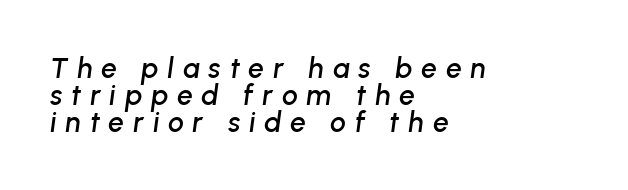
The image shows 28 px text type, italic (leaning right); set left-aligned, tight line spacing (0.96x), unusually wide letter spacing (+0.32 em), not underlined; low stroke contrast and a medium x-height.
